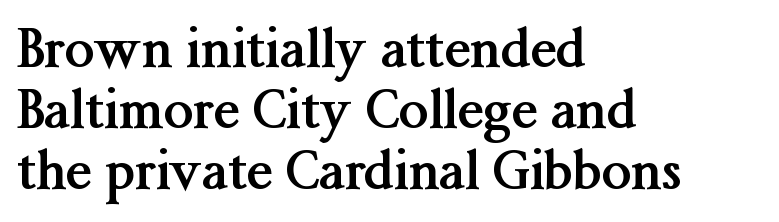
Q: Is the text bold? A: Yes.
Q: Is the text italic (slanted)? A: No, it is upright.
Q: Is the typeface a serif or a sans-serif typeface? A: Serif.
Q: Is the text underlined? A: No.
Q: How is the paragraph aligned? A: Left-aligned.
Q: Is the spacing between letters normal or unusually wide? A: Normal.
Q: Is the spacing between lines tight, normal or loose? A: Tight.
Q: Width (condensed, normal, or wide)? A: Normal.
Q: Stroke contrast? A: Medium.
Q: x-height? A: Medium.
Q: Monospaced? A: No.
